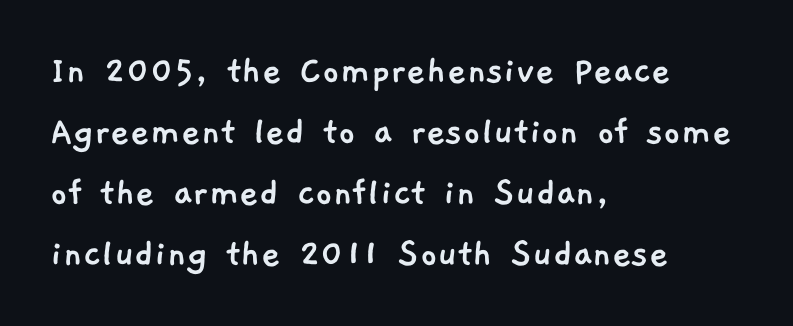
Short note: letters normally spaced. Think of a printed novel: that variable character pitch is what you see here. How would I describe the line gaps? Plain and ordinary. Rule under the text: the space is simply empty. The rag falls on the right side of this text block.
